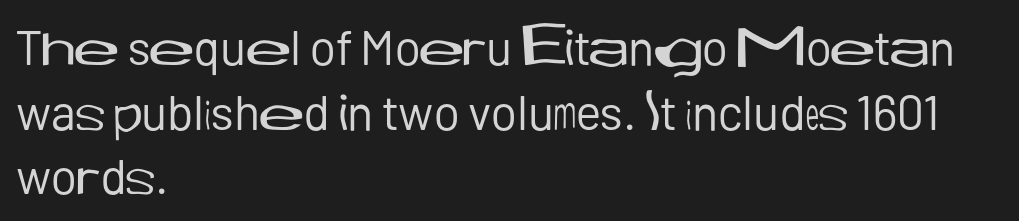
You could not count columns in this text — the font is proportionally spaced. Horizontal alignment here is leftward, the default for most running prose. What stands out about the letter spacing? Nothing — it is the standard amount. Letters have the restrained weight of plain body copy at most. This sample uses a sans-serif face.
